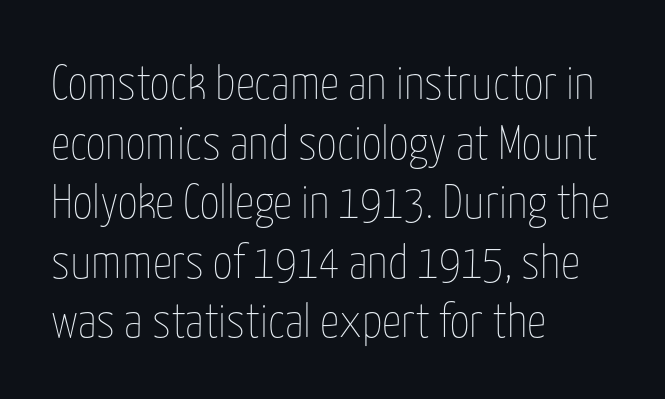
The image shows 48 px thin, condensed type, upright; set left-aligned, line spacing 1.24x, normal letter spacing, not underlined; low stroke contrast and a medium x-height.
